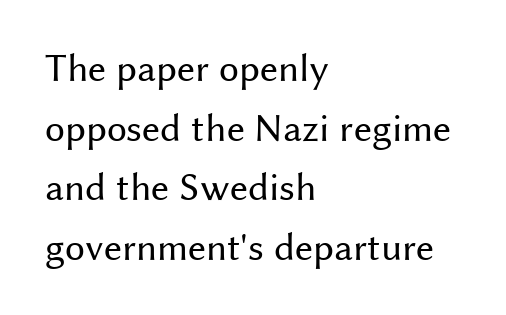
Q: Is the text bold? A: No.
Q: Is the text italic (slanted)? A: No, it is upright.
Q: Is the typeface a serif or a sans-serif typeface? A: Sans-serif.
Q: Is the text underlined? A: No.
Q: How is the paragraph aligned? A: Left-aligned.
Q: Is the spacing between letters normal or unusually wide? A: Normal.
Q: Is the spacing between lines tight, normal or loose? A: Normal.
Q: Width (condensed, normal, or wide)? A: Normal.
Q: Stroke contrast? A: Medium.
Q: x-height? A: Medium.
Q: Monospaced? A: No.
